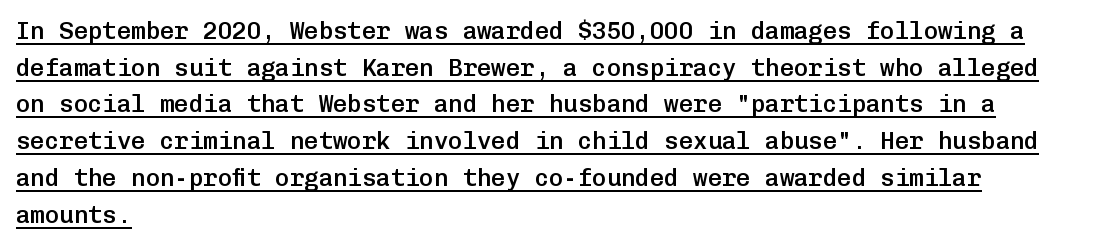
{"italic": "no", "bold": "semi", "underline": "yes", "align": "left", "line_spacing": "normal", "line_spacing_ratio": 1.53, "letter_spacing": "normal", "letter_spacing_em": 0.0, "glyph_px": 24}
